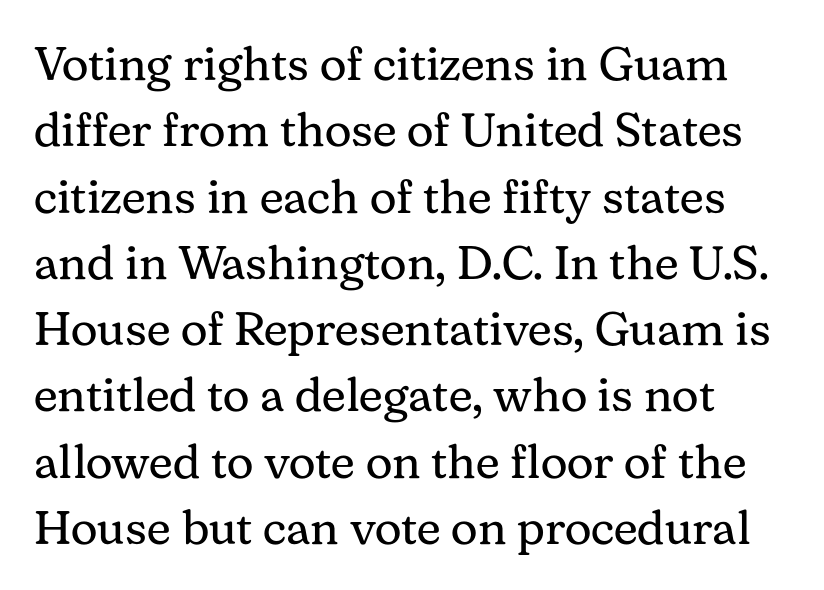
The image shows 47 px regular-weight serif type, upright; set normal line spacing (1.41x), normal letter spacing, not underlined; medium stroke contrast and a medium x-height.
